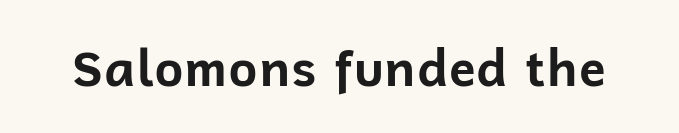
{"serif": "no", "italic": "no", "bold": "yes", "weight": "bold", "width": "normal", "stroke_contrast": "low", "x_height": "medium", "monospaced": "no", "underline": "no", "letter_spacing": "normal", "letter_spacing_em": 0.0, "glyph_px": 50}
